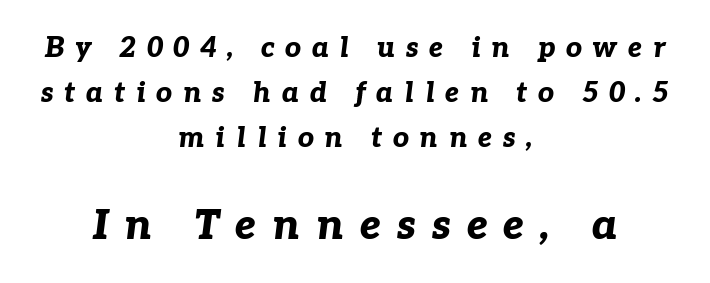
Q: Is the text bold? A: Yes.
Q: Is the text italic (slanted)? A: Yes, it leans right by about 7 degrees.
Q: Is the text underlined? A: No.
Q: How is the paragraph aligned? A: Centered.
Q: Is the spacing between letters normal or unusually wide? A: Unusually wide.
Q: Is the spacing between lines tight, normal or loose? A: Normal.
Q: Which block of text is set in a larger size, the first (top) or the second (bottom)? A: The second (bottom) one.
Q: Width (condensed, normal, or wide)? A: Normal.
Q: Stroke contrast? A: Low.
Q: x-height? A: Medium.
Q: Monospaced? A: No.
